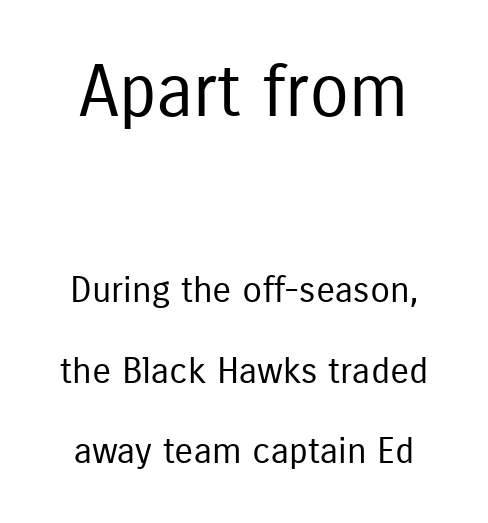
Q: Is the text bold? A: No.
Q: Is the text italic (slanted)? A: No, it is upright.
Q: Is the typeface a serif or a sans-serif typeface? A: Sans-serif.
Q: Is the text underlined? A: No.
Q: Is the spacing between letters normal or unusually wide? A: Normal.
Q: Is the spacing between lines tight, normal or loose? A: Loose.
Q: Which block of text is set in a larger size, the first (top) or the second (bottom)? A: The first (top) one.
Q: Width (condensed, normal, or wide)? A: Condensed.
Q: Stroke contrast? A: Low.
Q: x-height? A: Medium.
Q: Monospaced? A: No.
